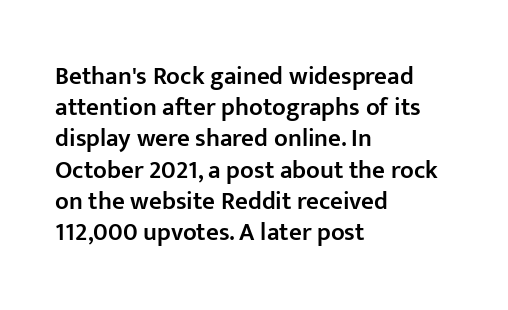
Q: Is the text bold? A: Semi-bold.
Q: Is the text italic (slanted)? A: No, it is upright.
Q: Is the text underlined? A: No.
Q: How is the paragraph aligned? A: Left-aligned.
Q: Is the spacing between letters normal or unusually wide? A: Normal.
Q: Is the spacing between lines tight, normal or loose? A: Normal.
